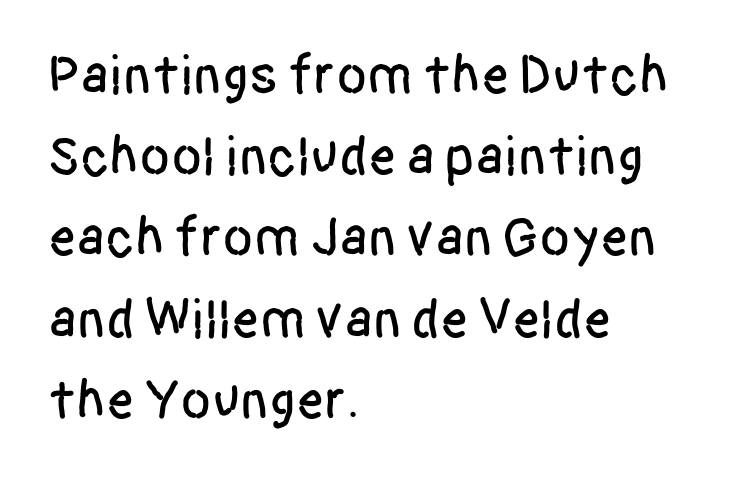
The image shows 56 px condensed sans-serif type, upright; set left-aligned, normal line spacing (1.45x), normal letter spacing, not underlined; low stroke contrast and a large x-height.
